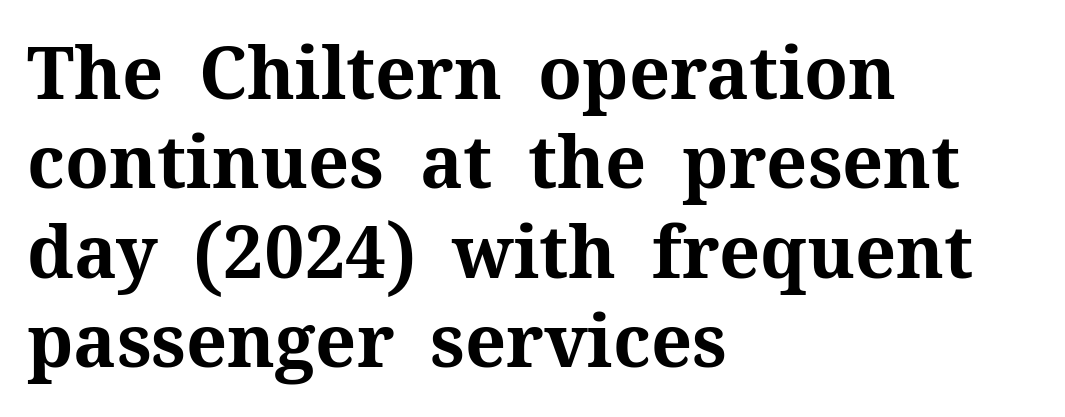
The image shows 72 px bold serif type, upright; set left-aligned, line spacing 1.24x, normal letter spacing, not underlined; medium stroke contrast and a medium x-height.
